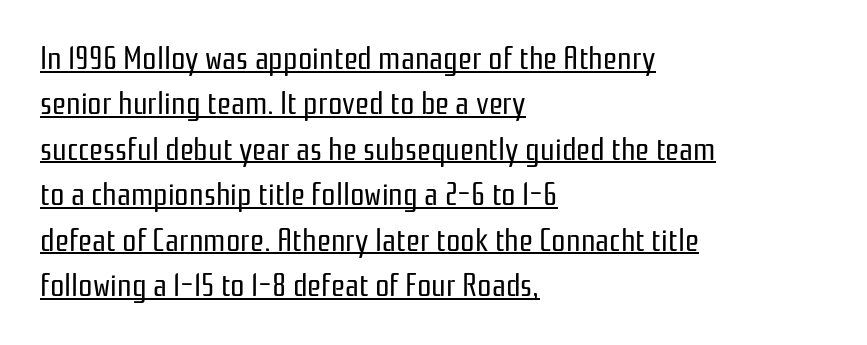
The image shows 32 px regular-weight, condensed sans-serif type, upright; set left-aligned, normal line spacing (1.42x), normal letter spacing, underlined; low stroke contrast and a medium x-height.
